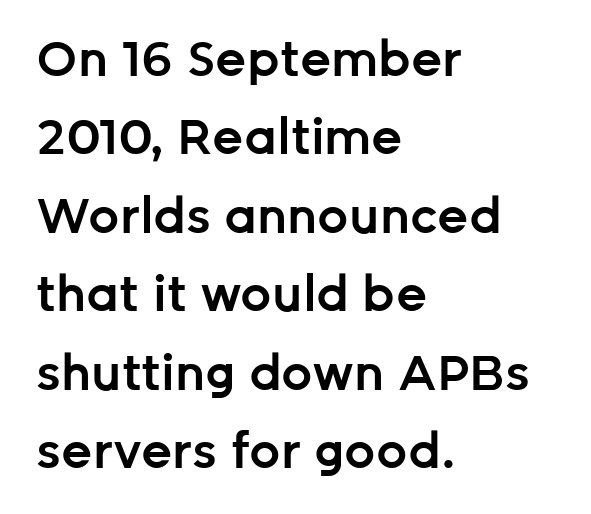
The image shows 49 px semibold sans-serif type, upright; set left-aligned, normal line spacing (1.6x), normal letter spacing, not underlined; low stroke contrast and a medium x-height.
